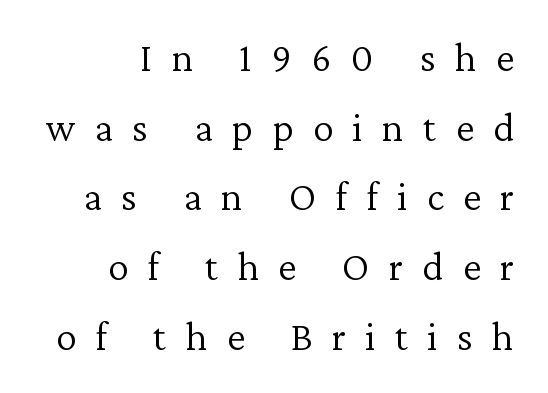
{"serif": "yes", "italic": "no", "bold": "no", "weight": "light", "width": "normal", "stroke_contrast": "low", "x_height": "medium", "monospaced": "no", "underline": "no", "align": "right", "line_spacing": "normal", "line_spacing_ratio": 1.7, "letter_spacing": "wide", "letter_spacing_em": 0.47, "glyph_px": 41}
